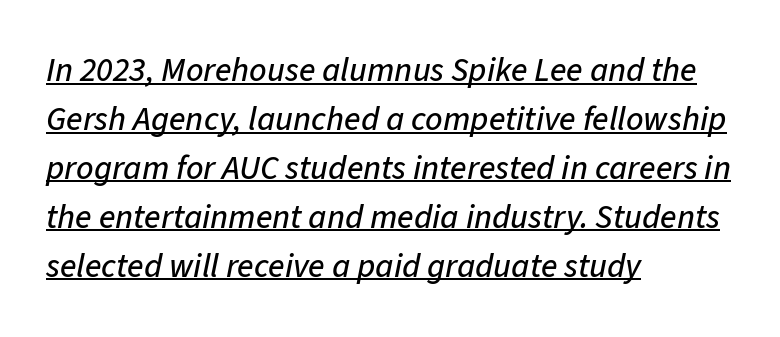
The image shows 34 px text type, italic (leaning right); set left-aligned, normal line spacing (1.44x), normal letter spacing, underlined; low stroke contrast and a medium x-height.
